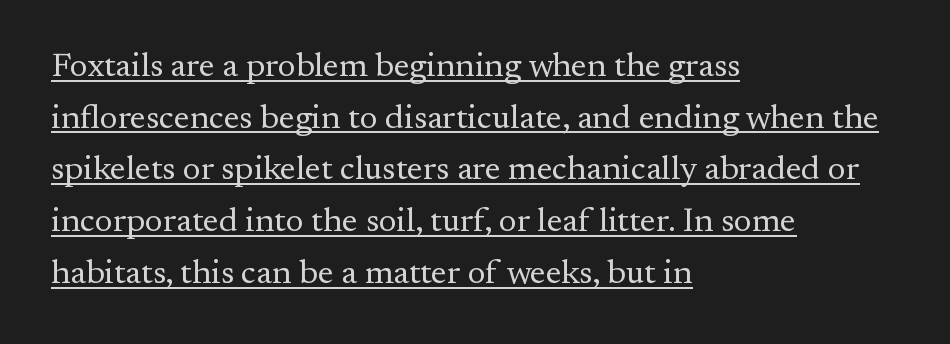
Q: Is the text bold? A: No.
Q: Is the text italic (slanted)? A: No, it is upright.
Q: Is the typeface a serif or a sans-serif typeface? A: Serif.
Q: Is the text underlined? A: Yes.
Q: How is the paragraph aligned? A: Left-aligned.
Q: Is the spacing between letters normal or unusually wide? A: Normal.
Q: Is the spacing between lines tight, normal or loose? A: Normal.
Q: Width (condensed, normal, or wide)? A: Normal.
Q: Stroke contrast? A: Medium.
Q: x-height? A: Small.
Q: Monospaced? A: No.
